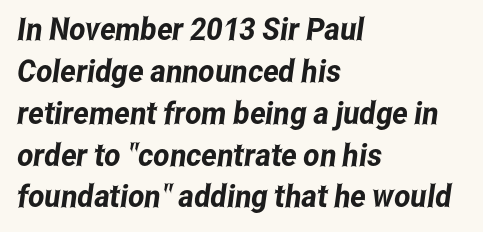
The typeface chosen for these lines omits serifs. The leading is moderate, giving the passage an even texture. Each word holds together tightly as a unit, with standard inter-letter gaps. A typesetter would call this proportional, since set widths differ per character. Each row of text sits above clean, open space. The lines in this sample share a left origin and differ only in where they stop.
